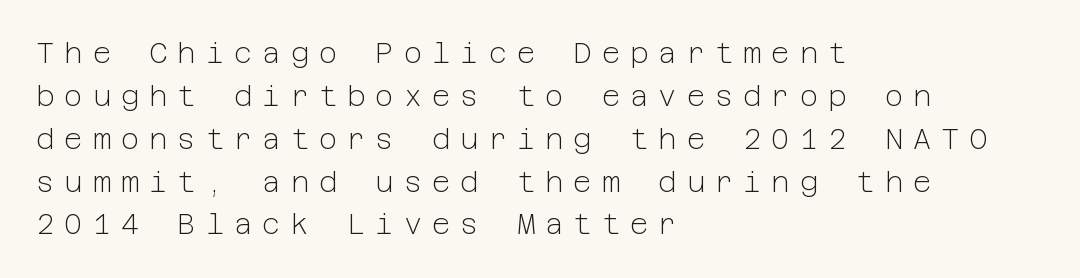
The image shows 28 px light sans-serif type, upright; set left-aligned, normal line spacing (1.53x), unusually wide letter spacing (+0.36 em), not underlined; low stroke contrast and a medium x-height.
